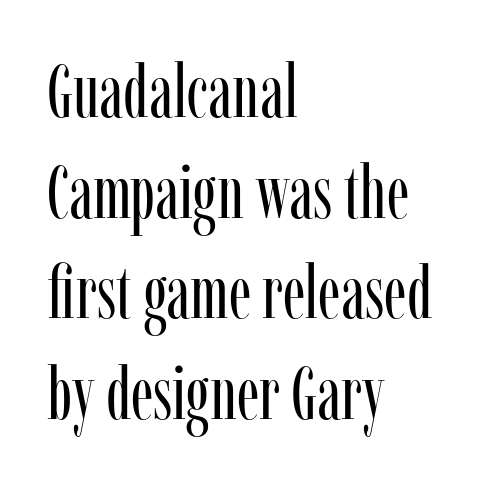
Q: Is the text bold? A: No.
Q: Is the text italic (slanted)? A: No, it is upright.
Q: Is the typeface a serif or a sans-serif typeface? A: Serif.
Q: Is the text underlined? A: No.
Q: How is the paragraph aligned? A: Left-aligned.
Q: Is the spacing between letters normal or unusually wide? A: Normal.
Q: Is the spacing between lines tight, normal or loose? A: Normal.
Q: Width (condensed, normal, or wide)? A: Condensed.
Q: Stroke contrast? A: Low.
Q: x-height? A: Medium.
Q: Monospaced? A: No.
